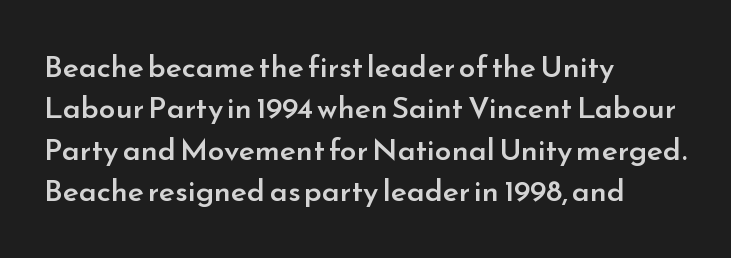
Q: Is the text bold? A: Semi-bold.
Q: Is the text italic (slanted)? A: No, it is upright.
Q: Is the typeface a serif or a sans-serif typeface? A: Sans-serif.
Q: Is the text underlined? A: No.
Q: How is the paragraph aligned? A: Left-aligned.
Q: Is the spacing between letters normal or unusually wide? A: Normal.
Q: Is the spacing between lines tight, normal or loose? A: Normal.
Q: Width (condensed, normal, or wide)? A: Normal.
Q: Stroke contrast? A: Low.
Q: x-height? A: Small.
Q: Monospaced? A: No.
